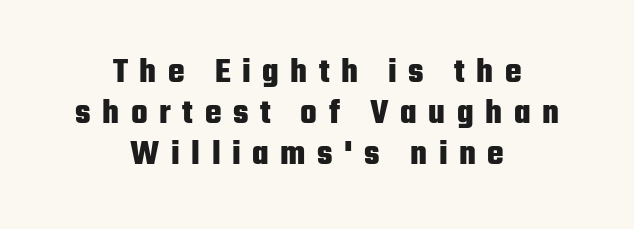
{"serif": "no", "italic": "no", "bold": "yes", "weight": "heavy", "width": "condensed", "stroke_contrast": "low", "x_height": "medium", "monospaced": "no", "underline": "no", "align": "center", "line_spacing_ratio": 1.17, "letter_spacing": "wide", "letter_spacing_em": 0.33, "glyph_px": 35}
